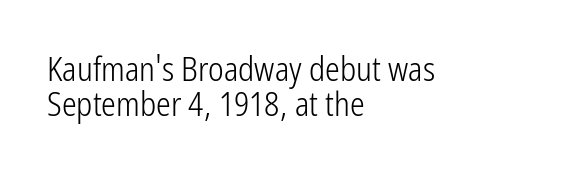
{"serif": "no", "italic": "no", "bold": "no", "weight": "light", "width": "condensed", "stroke_contrast": "low", "x_height": "medium", "monospaced": "no", "underline": "no", "align": "left", "line_spacing": "tight", "line_spacing_ratio": 1.06, "letter_spacing": "normal", "letter_spacing_em": 0.0, "glyph_px": 33}
